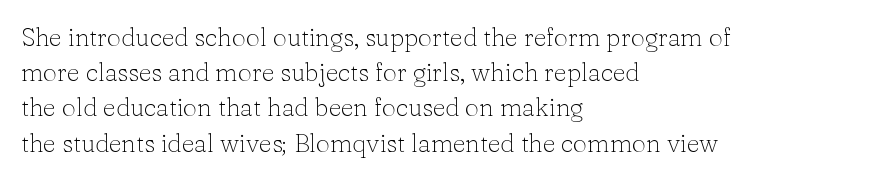
{"italic": "no", "bold": "no", "underline": "no", "align": "left", "line_spacing": "normal", "line_spacing_ratio": 1.41, "letter_spacing": "normal", "letter_spacing_em": 0.0, "glyph_px": 25}
